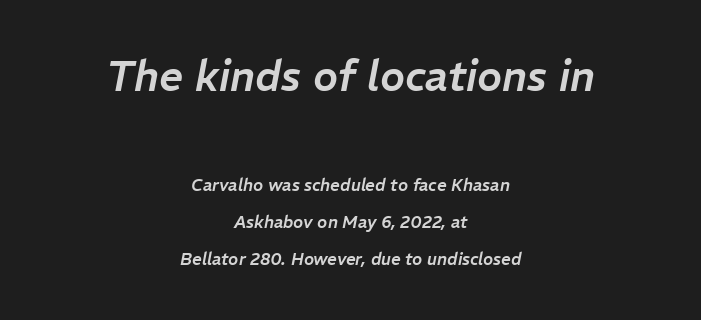
{"italic": "yes", "lean": "right", "slant_degrees": 11, "width": "normal", "stroke_contrast": "low", "x_height": "medium", "monospaced": "no", "underline": "no", "align": "center", "line_spacing": "loose", "line_spacing_ratio": 2.18, "letter_spacing": "normal", "letter_spacing_em": 0.0, "larger_block": "first", "size_ratio": 2.47, "glyph_px": 42}
